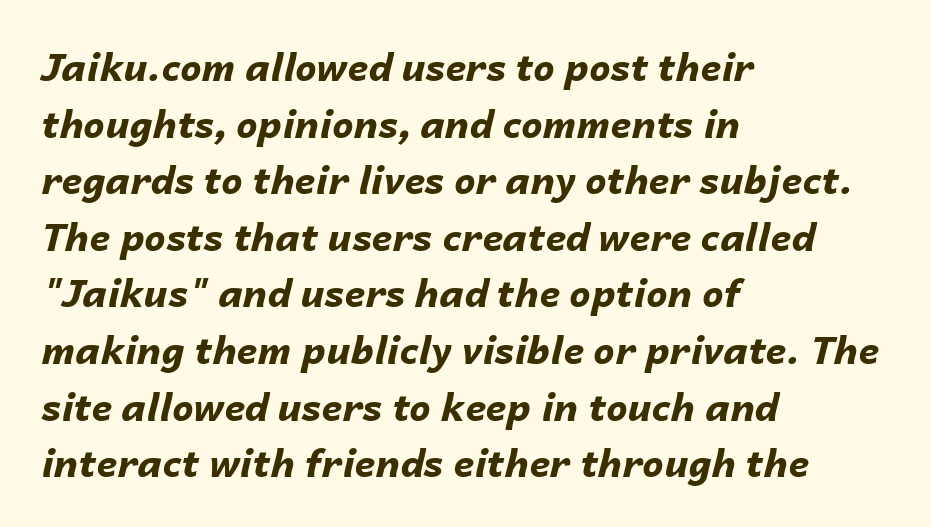
The image shows 38 px bold type, italic (leaning right); set left-aligned, normal line spacing (1.49x), normal letter spacing, not underlined; low stroke contrast and a medium x-height.
